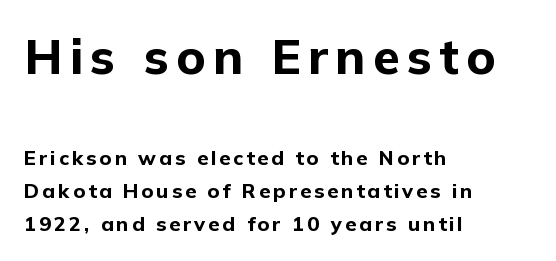
{"serif": "no", "italic": "no", "bold": "yes", "weight": "bold", "width": "normal", "stroke_contrast": "low", "x_height": "medium", "monospaced": "no", "underline": "no", "align": "left", "line_spacing": "normal", "line_spacing_ratio": 1.65, "larger_block": "first", "size_ratio": 2.45, "glyph_px": 49}
